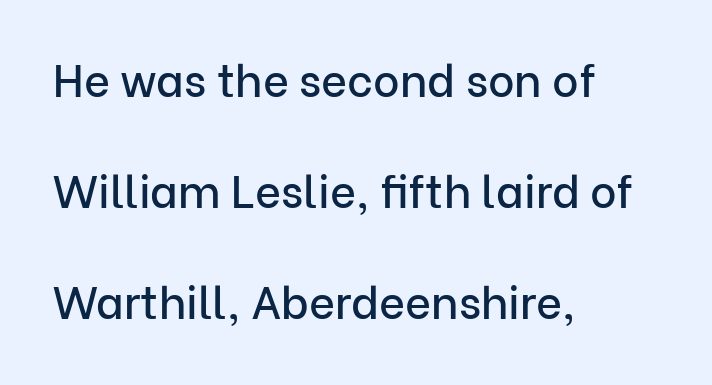
Q: Is the text italic (slanted)? A: No, it is upright.
Q: Is the typeface a serif or a sans-serif typeface? A: Sans-serif.
Q: Is the text underlined? A: No.
Q: How is the paragraph aligned? A: Left-aligned.
Q: Is the spacing between letters normal or unusually wide? A: Normal.
Q: Is the spacing between lines tight, normal or loose? A: Loose.
Q: Width (condensed, normal, or wide)? A: Normal.
Q: Stroke contrast? A: Low.
Q: x-height? A: Medium.
Q: Monospaced? A: No.
